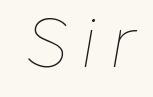
This sample has the flowing, uneven cadence of proportional lettering. There is plenty of visible air inserted between adjacent glyphs. Every character sits at an angle, as italics do. The words here are not underlined. Counters stay open thanks to moderate or lighter strokes.
